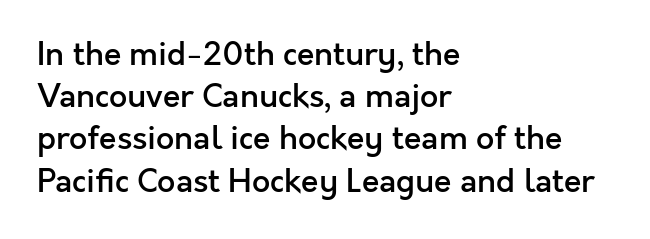
Q: Is the text bold? A: Semi-bold.
Q: Is the text italic (slanted)? A: No, it is upright.
Q: Is the typeface a serif or a sans-serif typeface? A: Sans-serif.
Q: Is the text underlined? A: No.
Q: How is the paragraph aligned? A: Left-aligned.
Q: Is the spacing between letters normal or unusually wide? A: Normal.
Q: Is the spacing between lines tight, normal or loose? A: Normal.
Q: Width (condensed, normal, or wide)? A: Normal.
Q: x-height? A: Medium.
Q: Monospaced? A: No.
